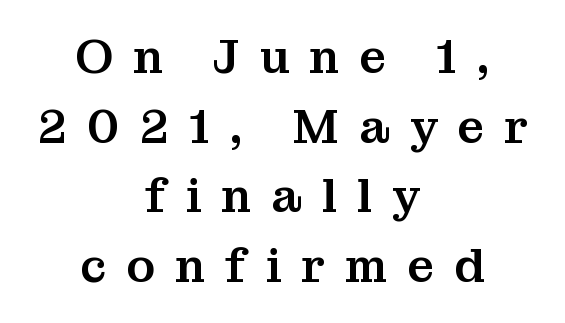
What stands out about the letter spacing? Its width — letters are far apart. Only glyphs here, with clear space below each row. You could not count columns in this text — the font is proportionally spaced. Teacher's note: observe the equal gaps on both sides — that is centered alignment.
